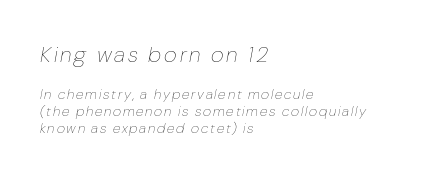
The image shows 22 px text type, italic (leaning right); set left-aligned, line spacing 1.23x, not underlined; the first (top) block is 1.57x larger.
